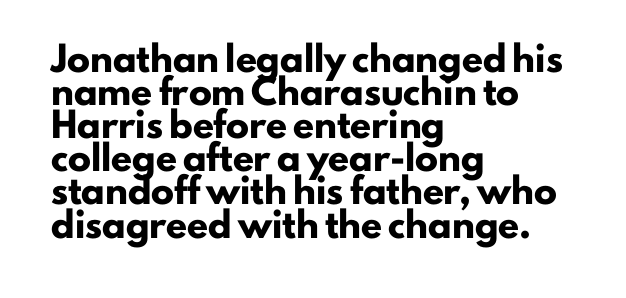
Q: Is the text bold? A: Yes.
Q: Is the text italic (slanted)? A: No, it is upright.
Q: Is the text underlined? A: No.
Q: How is the paragraph aligned? A: Left-aligned.
Q: Is the spacing between letters normal or unusually wide? A: Normal.
Q: Is the spacing between lines tight, normal or loose? A: Normal.
